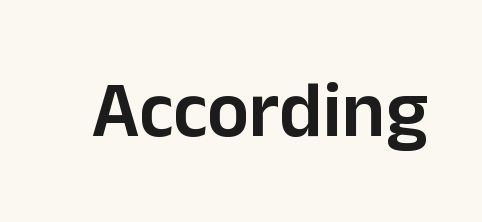
The letters are semibold — heavier than regular but short of a full bold. Posture: upright roman. Proportional: the letters do not fall into vertical columns. Inter-character spacing is left at the font's built-in metrics.
